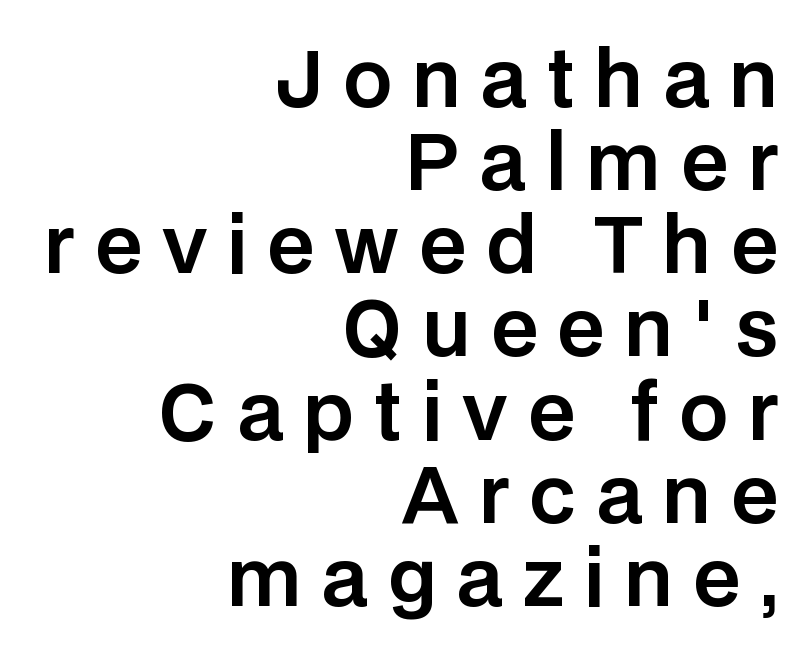
The image shows 77 px sans-serif type, upright; set right-aligned, tight line spacing (1.08x), unusually wide letter spacing (+0.26 em), not underlined; low stroke contrast and a large x-height.
